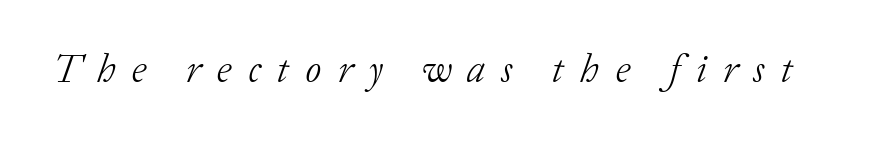
The image shows 39 px light serif type, italic (leaning right); set unusually wide letter spacing (+0.41 em), not underlined; low stroke contrast and a medium x-height.
